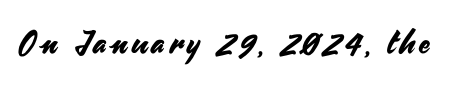
The image shows 32 px sans-serif type; set not underlined; medium stroke contrast and a small x-height.
